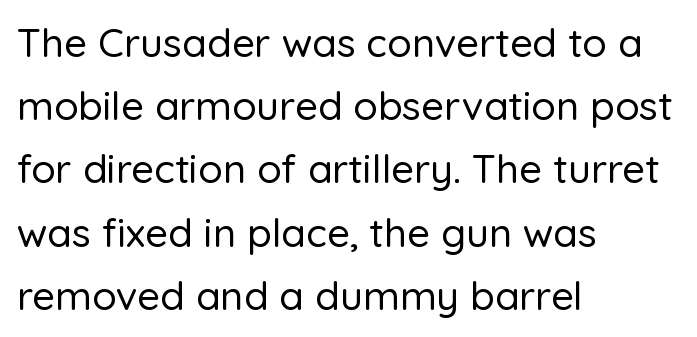
Vertically, the passage feels balanced, rows spaced as you'd expect. Ordinary non-slanted type is in use. Nobody drew a line under any word here. The rendering keeps characters at their native spacing. Line beginnings align vertically; line endings do not.
